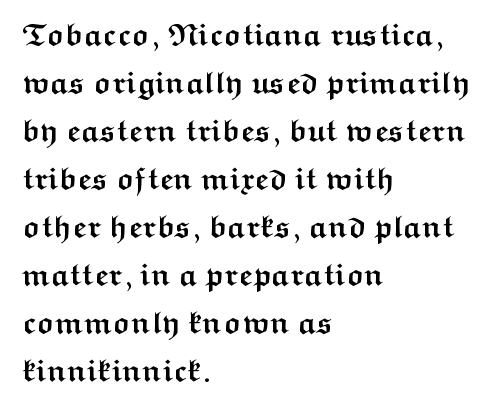
Q: Is the text bold? A: Yes.
Q: Is the text italic (slanted)? A: No, it is upright.
Q: Is the typeface a serif or a sans-serif typeface? A: Sans-serif.
Q: Is the text underlined? A: No.
Q: How is the paragraph aligned? A: Left-aligned.
Q: Is the spacing between letters normal or unusually wide? A: Normal.
Q: Is the spacing between lines tight, normal or loose? A: Normal.
Q: Width (condensed, normal, or wide)? A: Wide.
Q: Stroke contrast? A: Medium.
Q: x-height? A: Medium.
Q: Monospaced? A: No.
